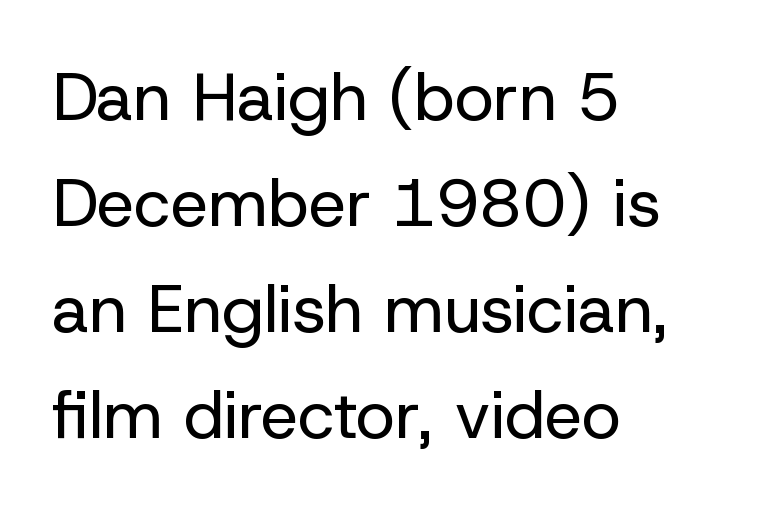
The image shows 67 px regular-weight sans-serif type, upright; set left-aligned, normal line spacing (1.58x), normal letter spacing, not underlined; low stroke contrast and a medium x-height.
